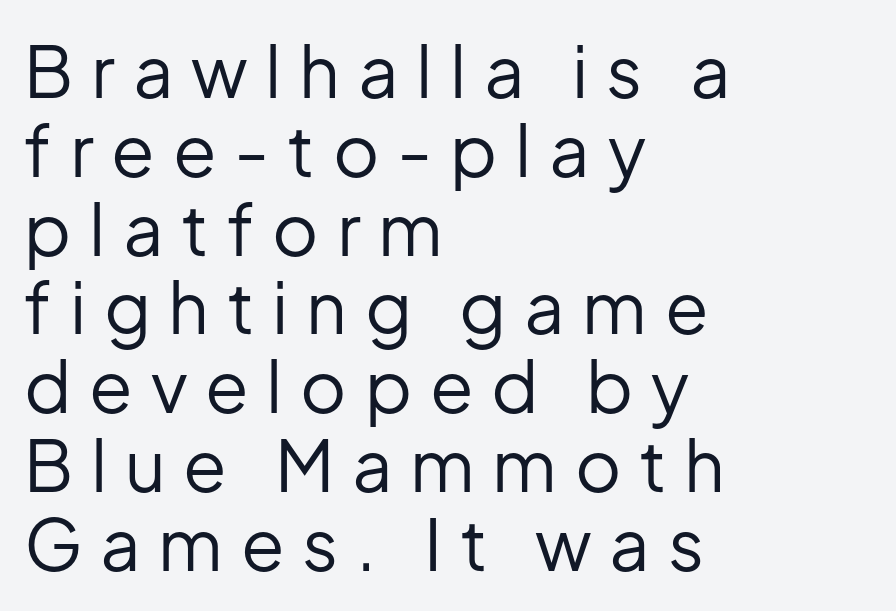
Q: Is the text bold? A: No.
Q: Is the text italic (slanted)? A: No, it is upright.
Q: Is the typeface a serif or a sans-serif typeface? A: Sans-serif.
Q: Is the text underlined? A: No.
Q: How is the paragraph aligned? A: Left-aligned.
Q: Is the spacing between letters normal or unusually wide? A: Unusually wide.
Q: Is the spacing between lines tight, normal or loose? A: Tight.
Q: Width (condensed, normal, or wide)? A: Normal.
Q: Stroke contrast? A: Low.
Q: x-height? A: Medium.
Q: Monospaced? A: No.
